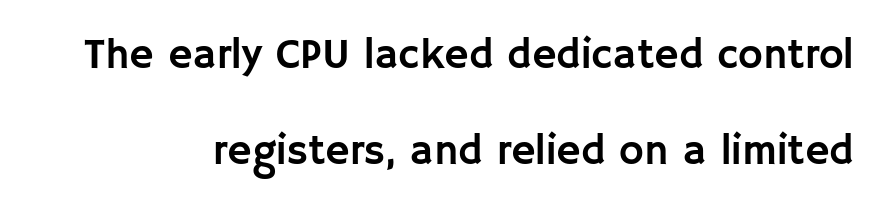
Q: Is the text italic (slanted)? A: No, it is upright.
Q: Is the typeface a serif or a sans-serif typeface? A: Sans-serif.
Q: Is the text underlined? A: No.
Q: Is the spacing between letters normal or unusually wide? A: Normal.
Q: Is the spacing between lines tight, normal or loose? A: Loose.
Q: Width (condensed, normal, or wide)? A: Normal.
Q: Stroke contrast? A: Low.
Q: x-height? A: Large.
Q: Monospaced? A: No.
